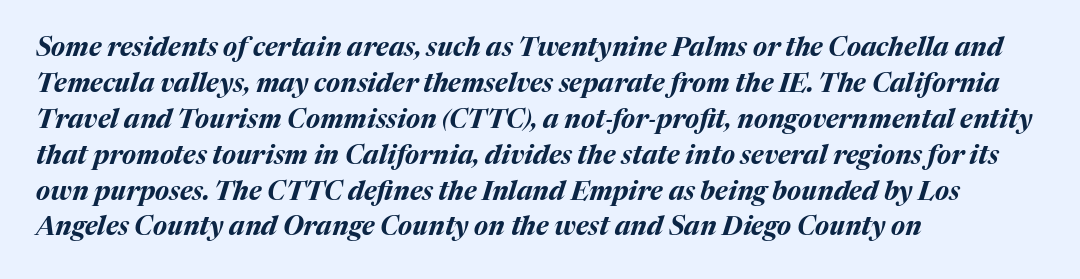
The image shows 26 px bold type, italic (leaning right); set left-aligned, normal line spacing (1.38x), normal letter spacing, not underlined.
